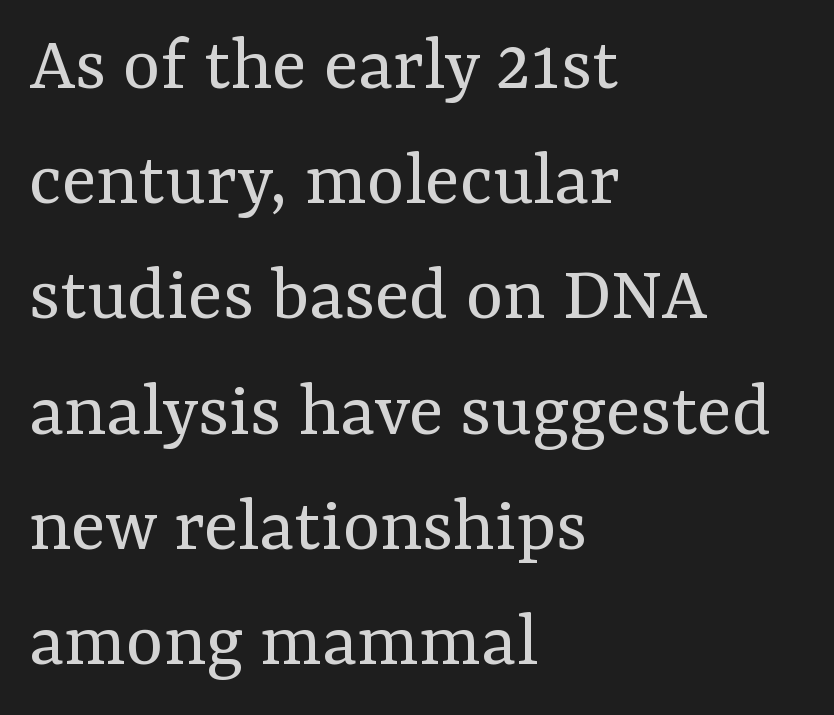
Q: Is the text bold? A: No.
Q: Is the text italic (slanted)? A: No, it is upright.
Q: Is the typeface a serif or a sans-serif typeface? A: Serif.
Q: Is the text underlined? A: No.
Q: How is the paragraph aligned? A: Left-aligned.
Q: Is the spacing between letters normal or unusually wide? A: Normal.
Q: Is the spacing between lines tight, normal or loose? A: Normal.
Q: Width (condensed, normal, or wide)? A: Normal.
Q: Stroke contrast? A: Medium.
Q: x-height? A: Medium.
Q: Monospaced? A: No.
